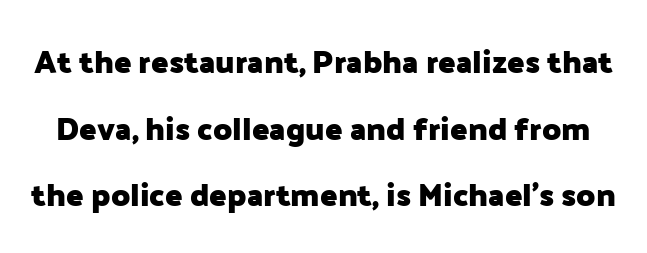
The image shows 32 px heavy sans-serif type, upright; set loose line spacing (2.08x), normal letter spacing, not underlined; low stroke contrast and a medium x-height.
